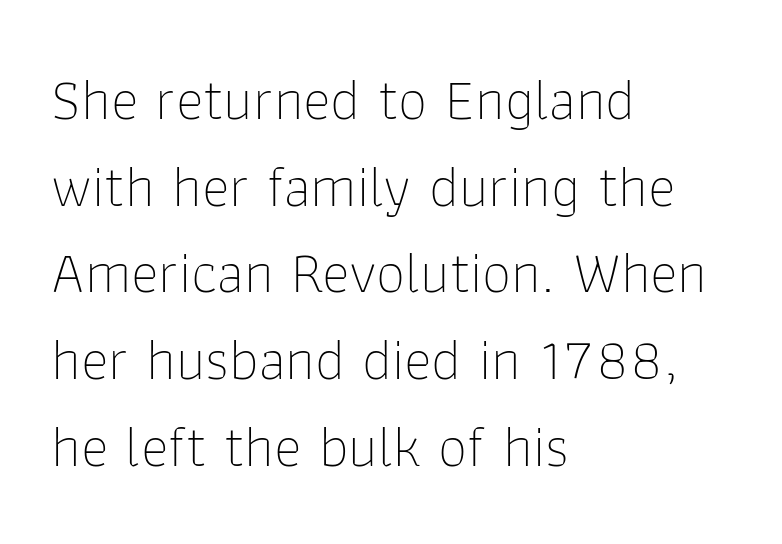
{"serif": "no", "italic": "no", "bold": "no", "weight": "thin", "width": "normal", "stroke_contrast": "low", "x_height": "medium", "monospaced": "no", "underline": "no", "align": "left", "line_spacing": "normal", "line_spacing_ratio": 1.47, "letter_spacing": "normal", "letter_spacing_em": 0.0, "glyph_px": 59}
